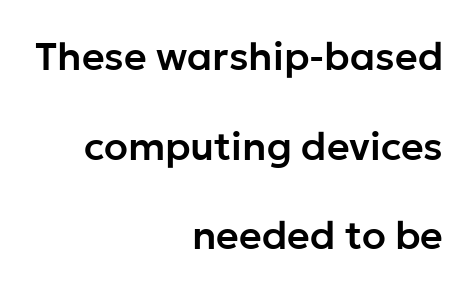
The image shows 39 px sans-serif type, upright; set right-aligned, loose line spacing (2.3x), normal letter spacing, not underlined; low stroke contrast and a medium x-height.
